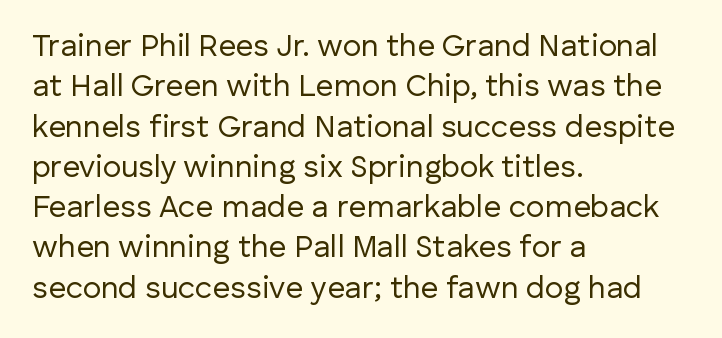
{"serif": "no", "italic": "no", "bold": "no", "weight": "regular", "width": "normal", "stroke_contrast": "low", "x_height": "medium", "monospaced": "no", "underline": "no", "align": "left", "line_spacing": "normal", "line_spacing_ratio": 1.3, "letter_spacing": "normal", "letter_spacing_em": 0.0, "glyph_px": 31}
